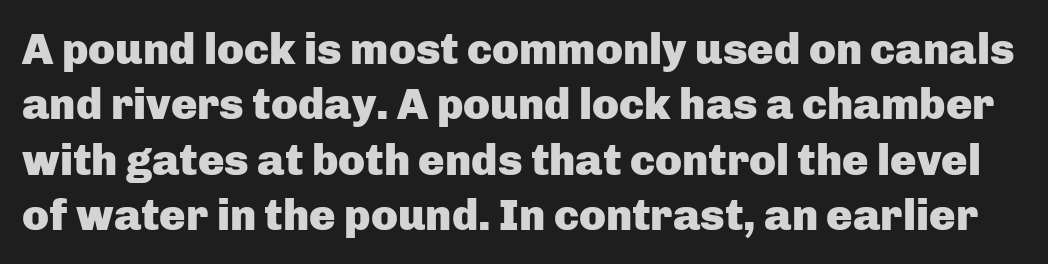
{"serif": "no", "italic": "no", "bold": "yes", "weight": "heavy", "width": "normal", "stroke_contrast": "low", "x_height": "medium", "monospaced": "no", "underline": "no", "line_spacing": "normal", "line_spacing_ratio": 1.26, "letter_spacing": "normal", "letter_spacing_em": 0.0, "glyph_px": 44}
